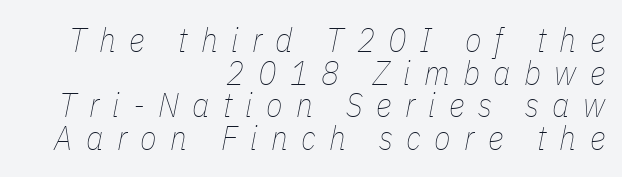
The text carries the slant typical of an italic or oblique font. Each word looks stretched out because of the extra space between its letters. The letters advance in unequal steps, a hallmark of proportional type. Where is the straight margin? On the right.
